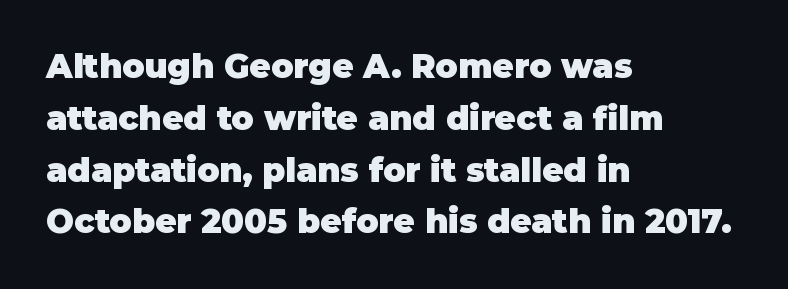
The image shows 33 px heavy sans-serif type, upright; set left-aligned, normal line spacing (1.57x), normal letter spacing, not underlined; low stroke contrast and a large x-height.
